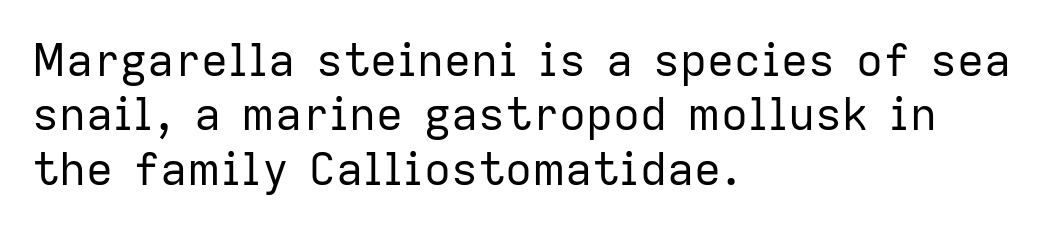
{"serif": "no", "italic": "no", "bold": "no", "weight": "regular", "width": "normal", "stroke_contrast": "low", "x_height": "medium", "monospaced": "no", "underline": "no", "align": "left", "line_spacing_ratio": 1.21, "letter_spacing": "normal", "letter_spacing_em": 0.0, "glyph_px": 45}
